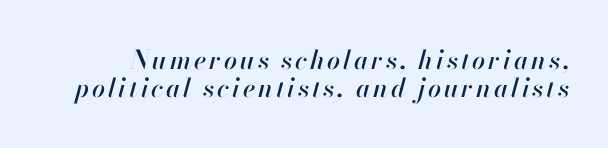
The image shows 26 px text type, italic (leaning right); set tight line spacing (1.09x), not underlined.
